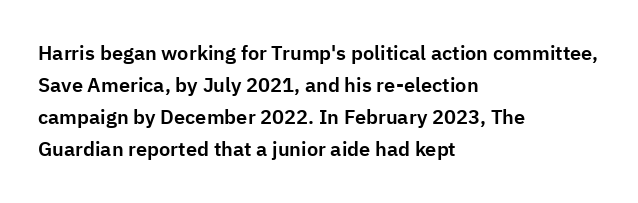
The image shows 20 px text type, upright; set left-aligned, normal line spacing (1.6x), normal letter spacing, not underlined.
